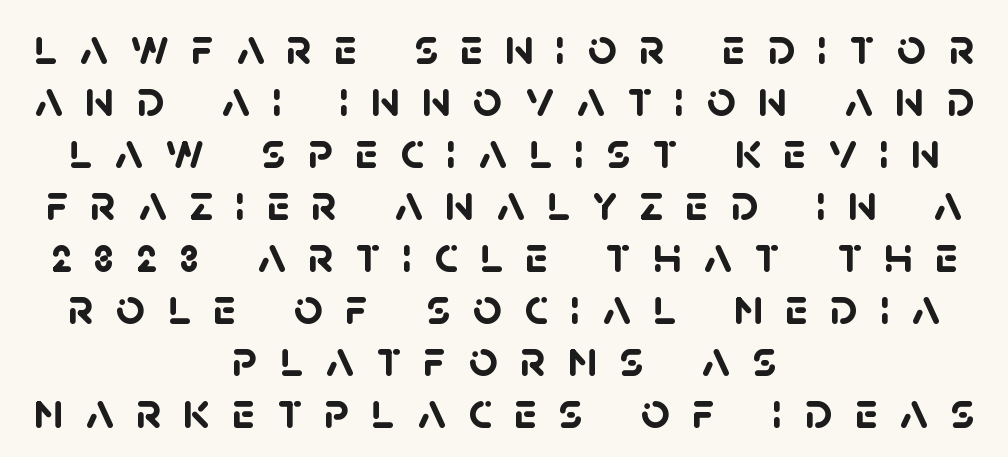
{"serif": "no", "bold": "yes", "weight": "semibold", "width": "normal", "stroke_contrast": "low", "x_height": "large", "monospaced": "no", "underline": "no", "align": "center", "line_spacing": "tight", "line_spacing_ratio": 1.02, "letter_spacing": "wide", "letter_spacing_em": 0.43, "glyph_px": 51}
